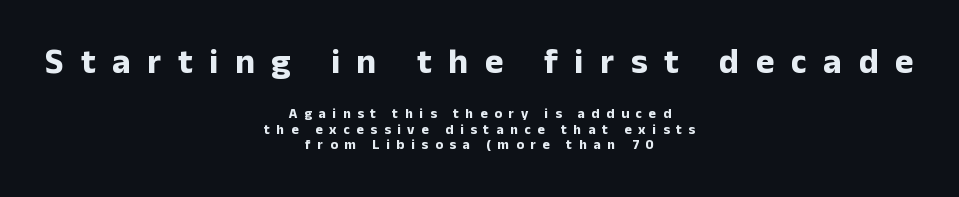
{"serif": "no", "italic": "no", "bold": "yes", "weight": "bold", "width": "normal", "stroke_contrast": "low", "x_height": "medium", "monospaced": "no", "underline": "no", "align": "center", "line_spacing": "tight", "line_spacing_ratio": 1.1, "letter_spacing": "wide", "letter_spacing_em": 0.48, "larger_block": "first", "size_ratio": 2.5, "glyph_px": 35}
